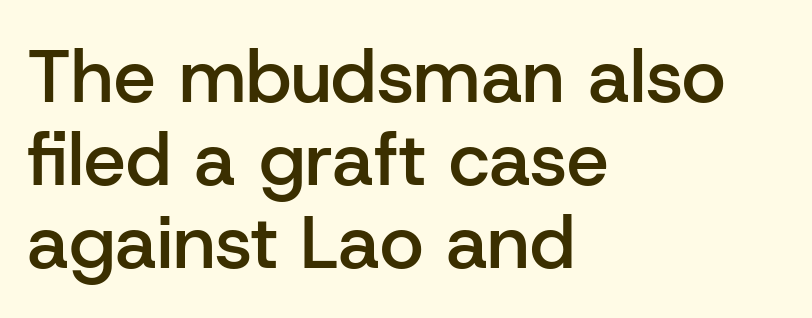
Q: Is the text bold? A: Semi-bold.
Q: Is the text italic (slanted)? A: No, it is upright.
Q: Is the typeface a serif or a sans-serif typeface? A: Sans-serif.
Q: Is the text underlined? A: No.
Q: How is the paragraph aligned? A: Left-aligned.
Q: Is the spacing between letters normal or unusually wide? A: Normal.
Q: Is the spacing between lines tight, normal or loose? A: Tight.
Q: Width (condensed, normal, or wide)? A: Normal.
Q: Stroke contrast? A: Low.
Q: x-height? A: Medium.
Q: Monospaced? A: No.
